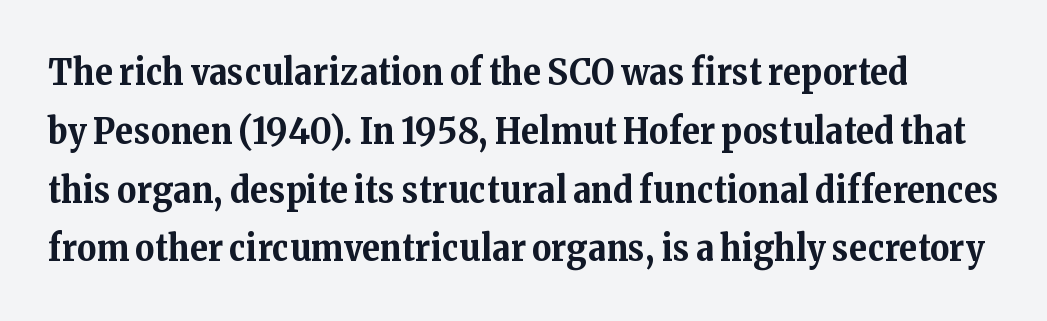
The image shows 37 px bold serif type, upright; set normal line spacing (1.59x), normal letter spacing, not underlined; medium stroke contrast and a medium x-height.
